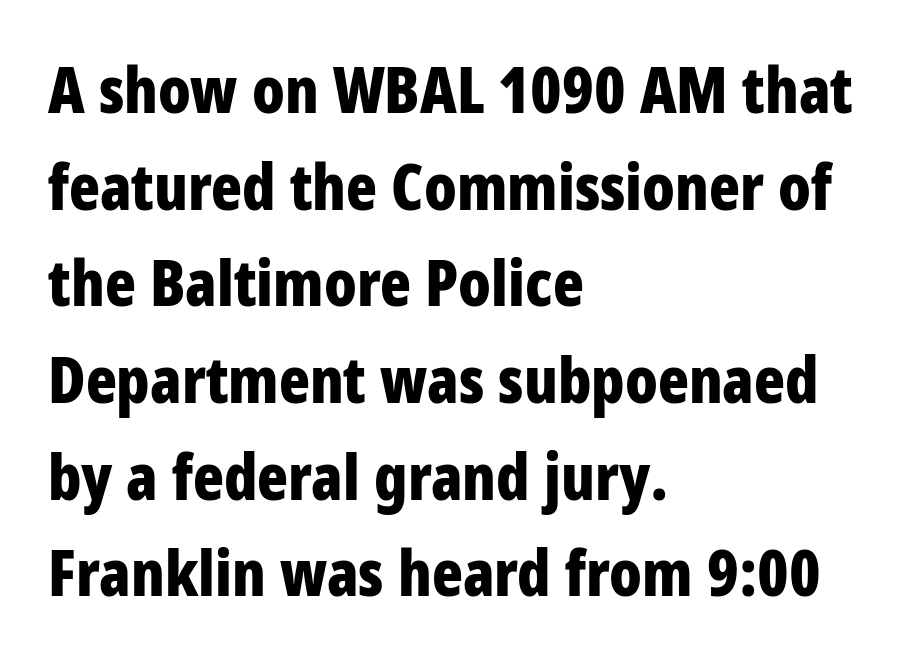
The image shows 64 px bold, condensed sans-serif type, upright; set left-aligned, normal line spacing (1.51x), normal letter spacing, not underlined; low stroke contrast and a large x-height.
